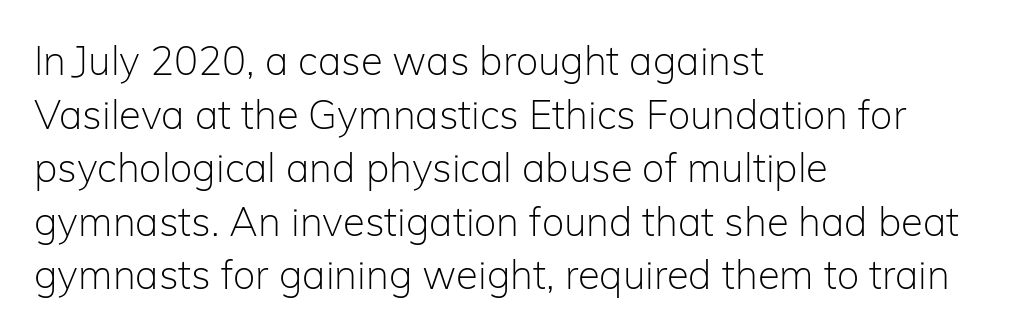
Q: Is the text bold? A: No.
Q: Is the text italic (slanted)? A: No, it is upright.
Q: Is the typeface a serif or a sans-serif typeface? A: Sans-serif.
Q: Is the text underlined? A: No.
Q: How is the paragraph aligned? A: Left-aligned.
Q: Is the spacing between letters normal or unusually wide? A: Normal.
Q: Is the spacing between lines tight, normal or loose? A: Normal.
Q: Width (condensed, normal, or wide)? A: Normal.
Q: Stroke contrast? A: Low.
Q: x-height? A: Medium.
Q: Monospaced? A: No.
